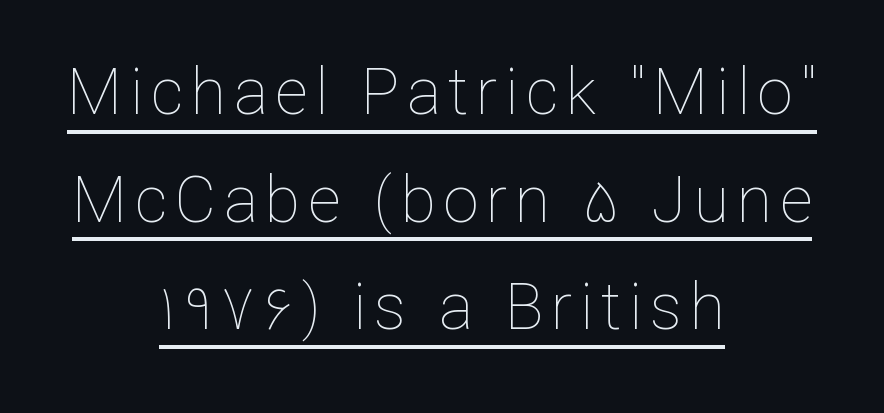
{"italic": "no", "bold": "no", "weight": "thin", "width": "normal", "stroke_contrast": "low", "x_height": "medium", "monospaced": "no", "underline": "yes", "align": "center", "line_spacing": "normal", "line_spacing_ratio": 1.68, "glyph_px": 64}
